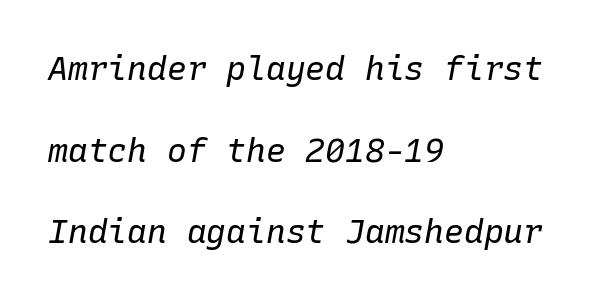
The typesetter chose a ragged-right arrangement here. Caption: standard tracking, unaltered. The foot of each line stays bare and open. The axis of the letterforms is tilted away from vertical.
